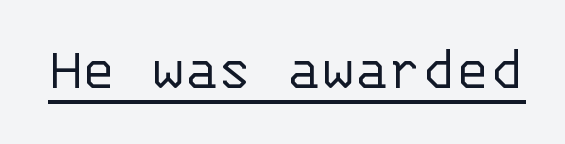
The image shows 63 px light sans-serif type, upright, monospaced; set normal letter spacing, underlined; low stroke contrast and a large x-height.
